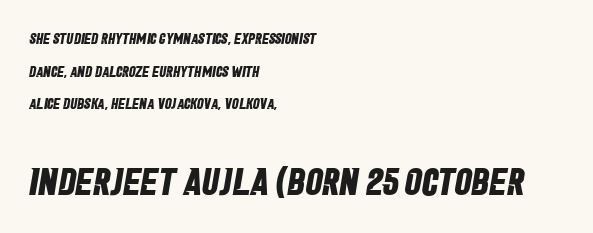
The text was rendered using a sans face with plain stroke endings. Horizontally, the lines are justified to the leading edge only. Is the lower block the larger one? Yes — the lower block carries the bigger type. The lines are spread far apart with generous leading.
